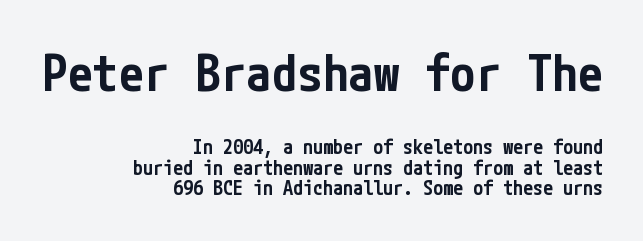
Italic: no, the glyphs are upright roman. Inter-character spacing is left at the font's built-in metrics. These lines huddle together more closely than default settings would place them. Only glyphs here, with clear space below each row.
